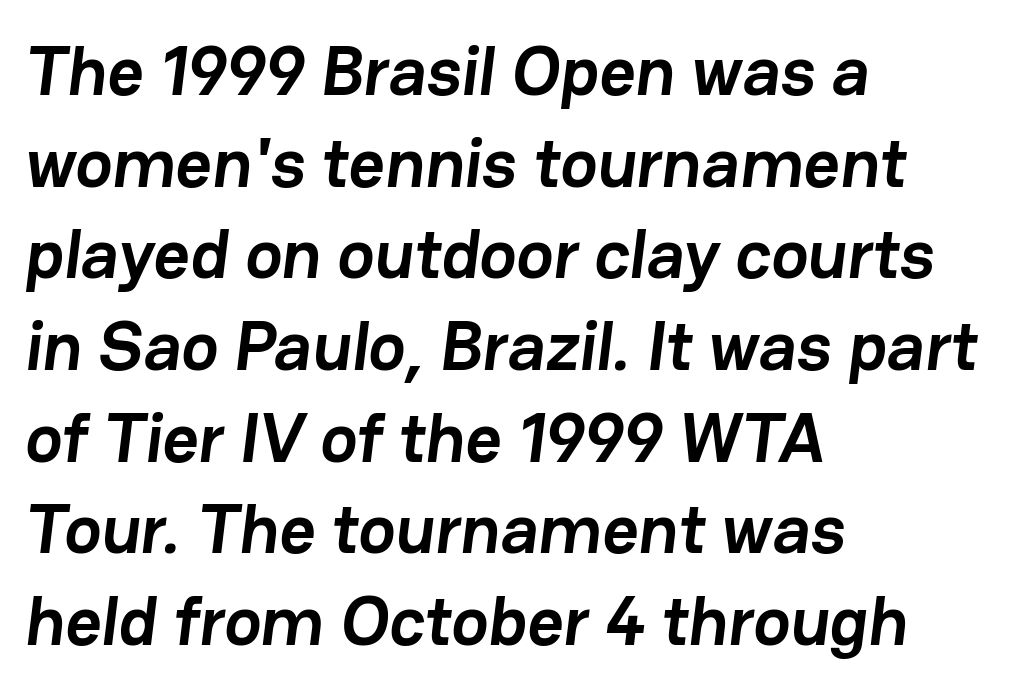
The image shows 70 px semibold sans-serif type; set left-aligned, normal line spacing (1.31x), normal letter spacing, not underlined; low stroke contrast and a medium x-height.
